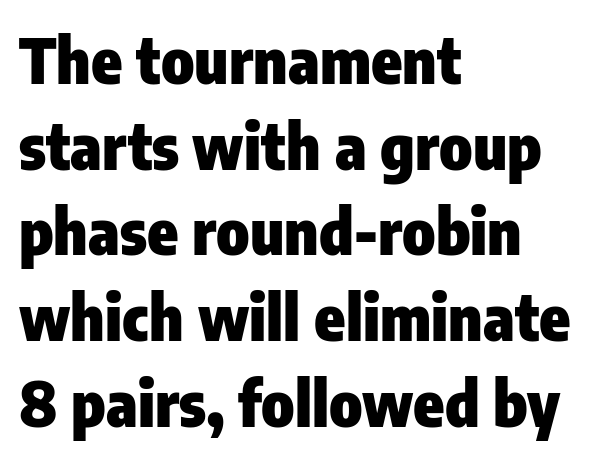
Q: Is the text bold? A: Yes.
Q: Is the text italic (slanted)? A: No, it is upright.
Q: Is the typeface a serif or a sans-serif typeface? A: Sans-serif.
Q: Is the text underlined? A: No.
Q: How is the paragraph aligned? A: Left-aligned.
Q: Is the spacing between letters normal or unusually wide? A: Normal.
Q: Is the spacing between lines tight, normal or loose? A: Normal.
Q: Width (condensed, normal, or wide)? A: Condensed.
Q: Stroke contrast? A: Low.
Q: x-height? A: Medium.
Q: Monospaced? A: No.
